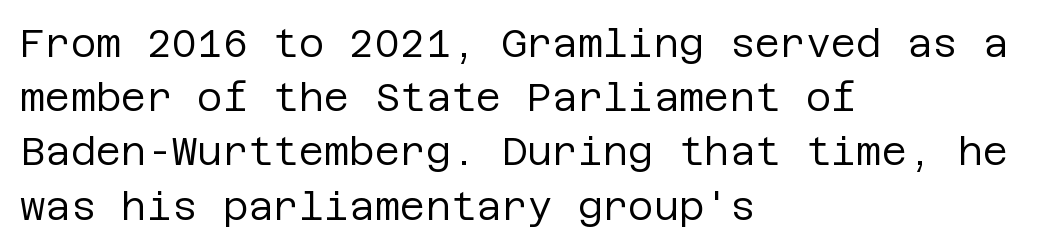
{"serif": "no", "italic": "no", "bold": "no", "weight": "regular", "width": "normal", "stroke_contrast": "low", "x_height": "large", "underline": "no", "align": "left", "line_spacing": "normal", "line_spacing_ratio": 1.39, "letter_spacing": "normal", "letter_spacing_em": 0.0, "glyph_px": 39}
